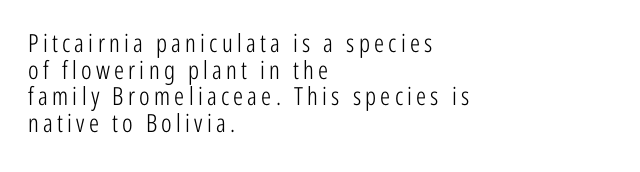
{"italic": "no", "bold": "no", "underline": "no", "align": "left", "line_spacing": "tight", "line_spacing_ratio": 1.07, "glyph_px": 25}
